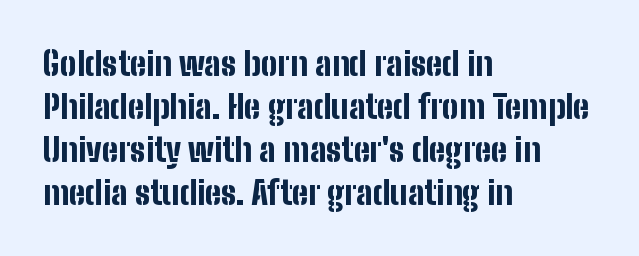
Beneath every word, the page is bare. The designer went with a sans here, leaving each stem footless. Designer's note — italics off, roman on. Letter spacing: default.
